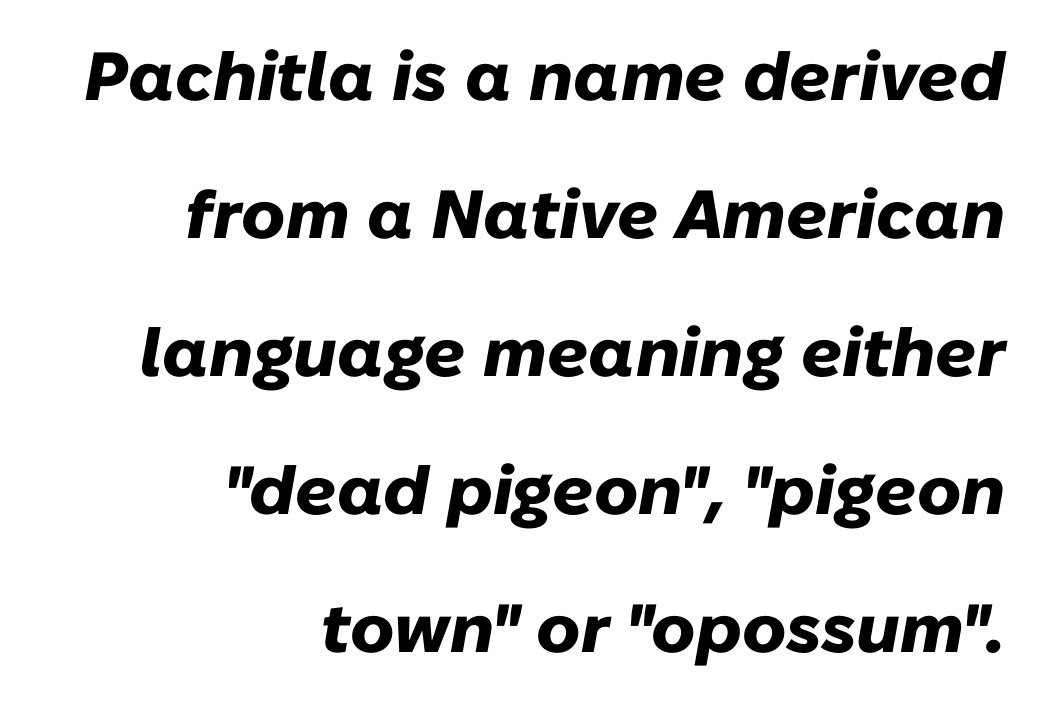
{"italic": "yes", "lean": "right", "slant_degrees": 10, "bold": "yes", "weight": "heavy", "width": "normal", "stroke_contrast": "low", "x_height": "medium", "monospaced": "no", "underline": "no", "align": "right", "line_spacing": "loose", "line_spacing_ratio": 2.03, "letter_spacing": "normal", "letter_spacing_em": 0.0, "glyph_px": 68}
